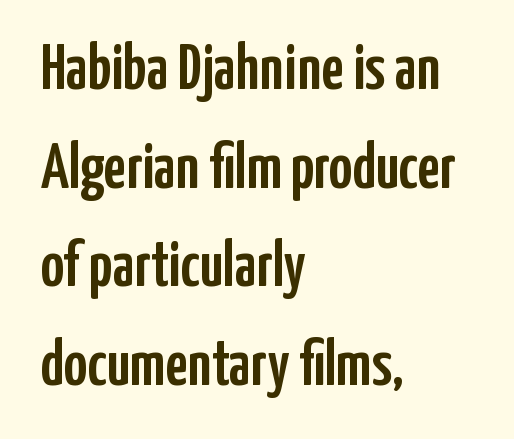
Q: Is the text italic (slanted)? A: No, it is upright.
Q: Is the typeface a serif or a sans-serif typeface? A: Sans-serif.
Q: Is the text underlined? A: No.
Q: How is the paragraph aligned? A: Left-aligned.
Q: Is the spacing between letters normal or unusually wide? A: Normal.
Q: Is the spacing between lines tight, normal or loose? A: Normal.
Q: Width (condensed, normal, or wide)? A: Condensed.
Q: Stroke contrast? A: Low.
Q: x-height? A: Medium.
Q: Monospaced? A: No.
